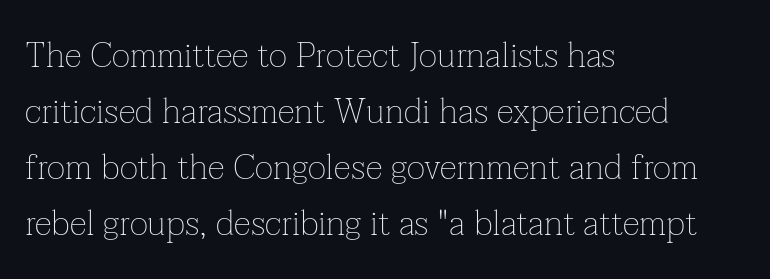
The image shows 35 px thin serif type, upright; set left-aligned, normal line spacing (1.6x), normal letter spacing, not underlined; low stroke contrast and a medium x-height.
